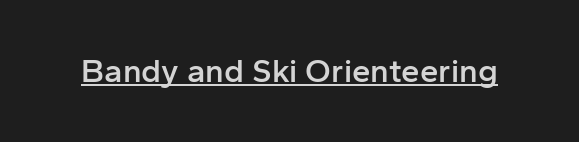
The image shows 33 px semibold sans-serif type, upright; set normal letter spacing, underlined; low stroke contrast and a medium x-height.
